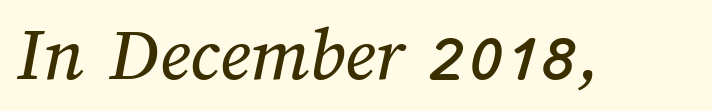
Q: Is the text underlined? A: No.
Q: Is the spacing between letters normal or unusually wide? A: Normal.
Q: Width (condensed, normal, or wide)? A: Normal.
Q: Stroke contrast? A: Medium.
Q: x-height? A: Medium.
Q: Monospaced? A: No.
